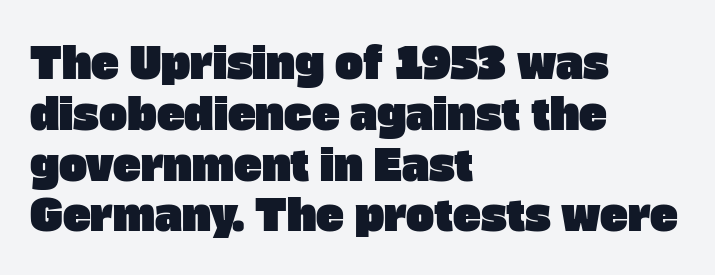
The image shows 42 px sans-serif type; set left-aligned, line spacing 1.21x, normal letter spacing, not underlined; low stroke contrast and a large x-height.
